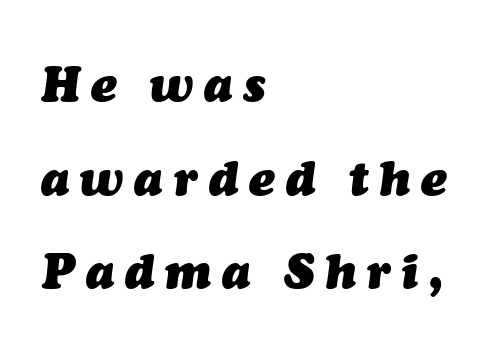
The image shows 48 px heavy type, italic (leaning right); set left-aligned, loose line spacing (1.95x), unusually wide letter spacing (+0.23 em), not underlined; medium stroke contrast and a medium x-height.
